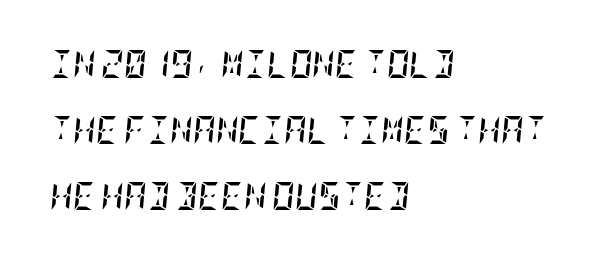
Q: Is the text bold? A: Yes.
Q: Is the text italic (slanted)? A: Yes, it leans right by about 5 degrees.
Q: Is the text underlined? A: No.
Q: How is the paragraph aligned? A: Left-aligned.
Q: Is the spacing between letters normal or unusually wide? A: Normal.
Q: Is the spacing between lines tight, normal or loose? A: Loose.
Q: Width (condensed, normal, or wide)? A: Condensed.
Q: Stroke contrast? A: Low.
Q: x-height? A: Large.
